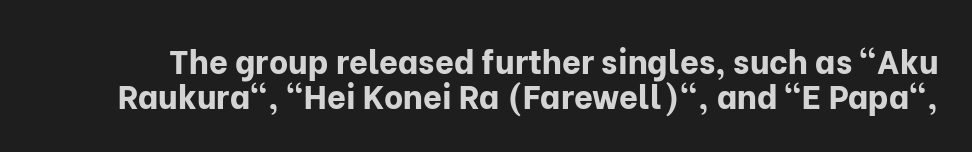
{"serif": "no", "italic": "no", "bold": "yes", "weight": "bold", "width": "normal", "stroke_contrast": "low", "x_height": "medium", "monospaced": "no", "underline": "no", "line_spacing": "tight", "line_spacing_ratio": 1.05, "letter_spacing": "normal", "letter_spacing_em": 0.0, "glyph_px": 33}
